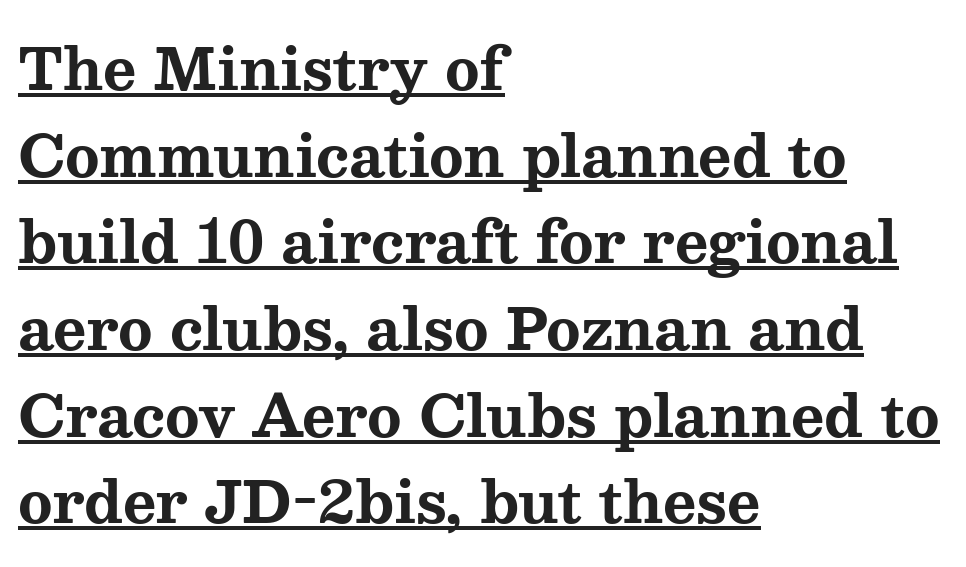
{"serif": "yes", "italic": "no", "bold": "yes", "weight": "bold", "width": "wide", "stroke_contrast": "medium", "x_height": "medium", "monospaced": "no", "underline": "yes", "align": "left", "line_spacing": "normal", "line_spacing_ratio": 1.52, "letter_spacing": "normal", "letter_spacing_em": 0.0, "glyph_px": 57}
